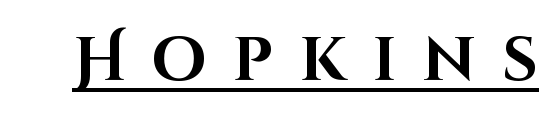
Italic? Not at all — the glyphs are vertical. Tracking here is generous; glyphs stand well apart from one another. Summary of weight: heavy, a full bold. Note the varied advance widths — an 'i' is clearly narrower than an 'm'.
